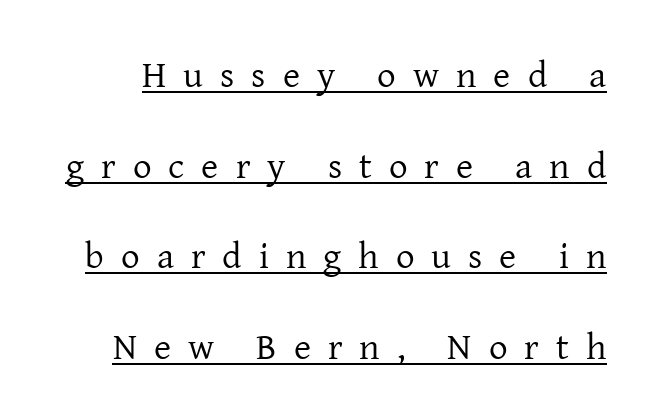
Q: Is the text bold? A: No.
Q: Is the text italic (slanted)? A: No, it is upright.
Q: Is the typeface a serif or a sans-serif typeface? A: Serif.
Q: Is the text underlined? A: Yes.
Q: Is the spacing between letters normal or unusually wide? A: Unusually wide.
Q: Is the spacing between lines tight, normal or loose? A: Loose.
Q: Width (condensed, normal, or wide)? A: Normal.
Q: Stroke contrast? A: Low.
Q: x-height? A: Medium.
Q: Monospaced? A: No.
